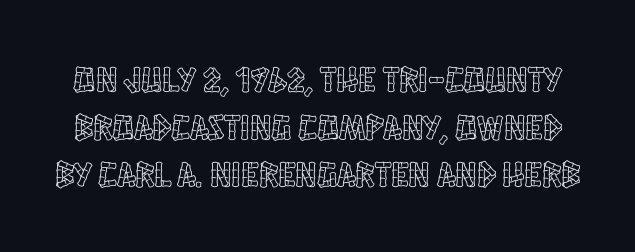
The image shows 36 px condensed type, upright; set normal line spacing (1.32x), normal letter spacing, not underlined; a large x-height.
